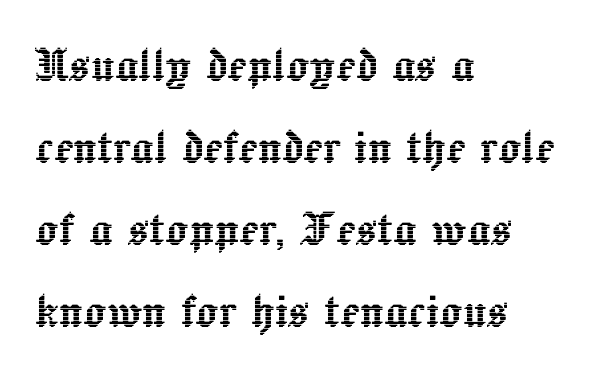
The image shows 57 px text type, upright; set left-aligned, normal line spacing (1.44x), normal letter spacing, not underlined; a medium x-height.
